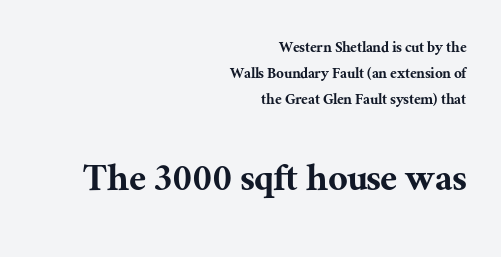
The image shows 43 px serif type, upright; set right-aligned, normal line spacing (1.52x), normal letter spacing, not underlined; the second (bottom) block is 2.53x larger; medium stroke contrast and a medium x-height.
